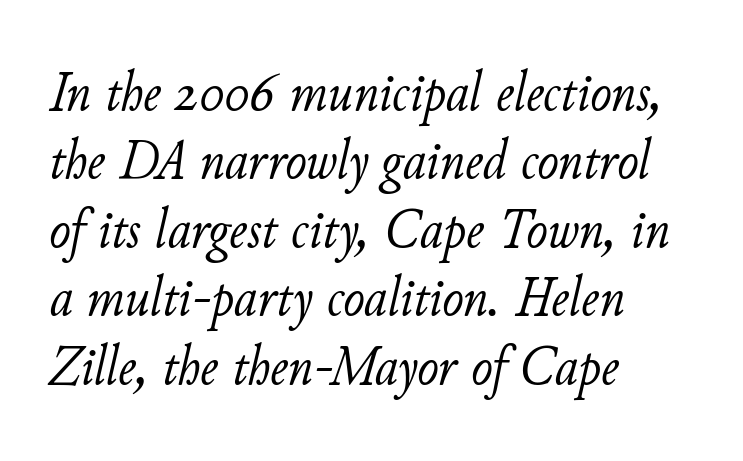
The image shows 57 px light type, italic (leaning right); set left-aligned, line spacing 1.2x, normal letter spacing, not underlined; low stroke contrast and a small x-height.
